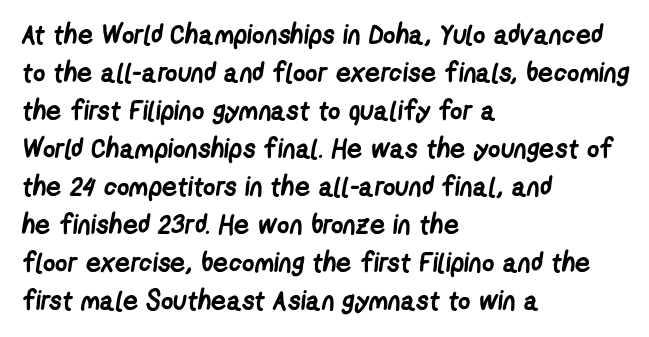
The image shows 27 px bold type; set left-aligned, normal line spacing (1.41x), normal letter spacing, not underlined.
